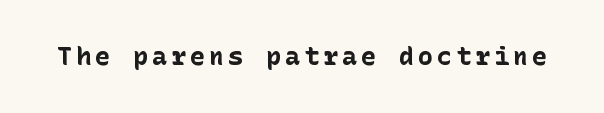
{"italic": "no", "bold": "yes", "underline": "no", "glyph_px": 25}
